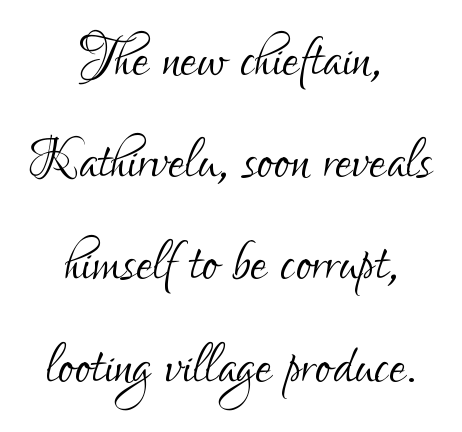
Q: Is the text bold? A: No.
Q: Is the text italic (slanted)? A: Yes.
Q: Is the typeface a serif or a sans-serif typeface? A: Sans-serif.
Q: Is the text underlined? A: No.
Q: How is the paragraph aligned? A: Centered.
Q: Is the spacing between letters normal or unusually wide? A: Normal.
Q: Is the spacing between lines tight, normal or loose? A: Normal.
Q: Width (condensed, normal, or wide)? A: Condensed.
Q: Stroke contrast? A: Low.
Q: x-height? A: Small.
Q: Monospaced? A: No.
